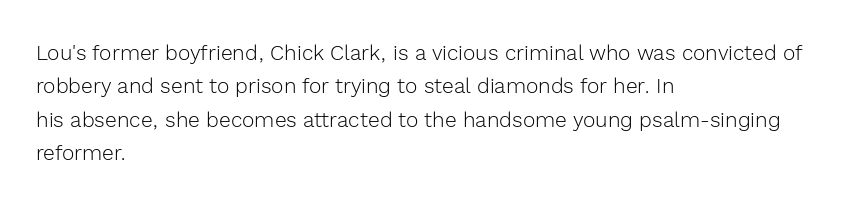
Q: Is the text bold? A: No.
Q: Is the text italic (slanted)? A: No, it is upright.
Q: Is the text underlined? A: No.
Q: How is the paragraph aligned? A: Left-aligned.
Q: Is the spacing between letters normal or unusually wide? A: Normal.
Q: Is the spacing between lines tight, normal or loose? A: Normal.
